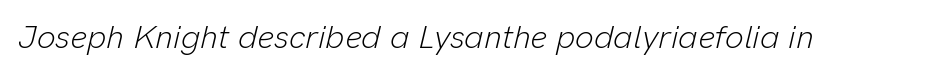
Is the type heavy? It reads as light-to-regular instead. Does the lettering tilt? It does — this is italic. Each letter keeps its own natural width here, so spacing adapts to shape. Nothing unusual about the tracking: characters are spaced as the font intends. The baseline area is clear.
